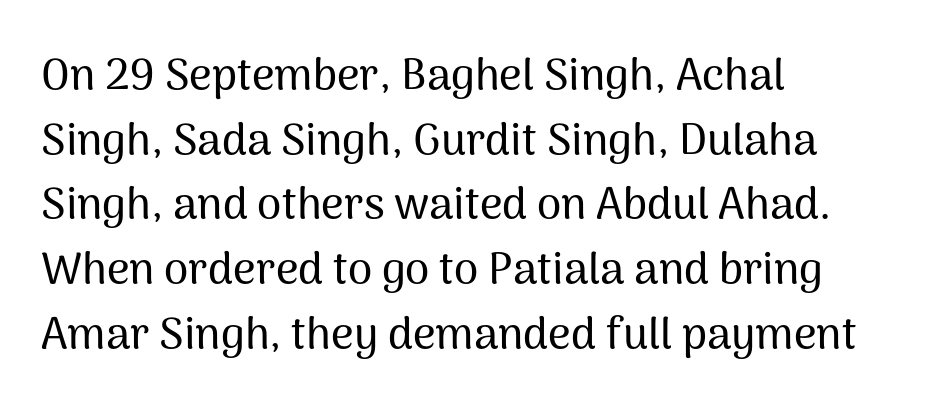
The image shows 44 px sans-serif type, upright; set left-aligned, normal line spacing (1.47x), normal letter spacing, not underlined; medium stroke contrast and a medium x-height.
